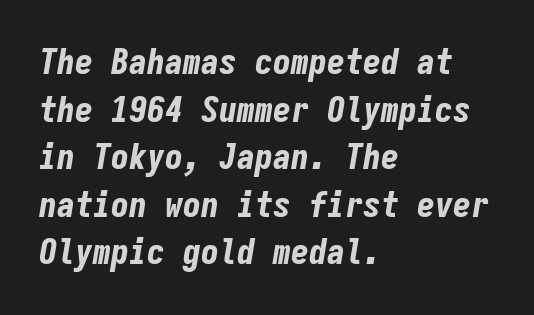
Q: Is the text bold? A: Yes.
Q: Is the text italic (slanted)? A: Yes, it leans right by about 9 degrees.
Q: Is the text underlined? A: No.
Q: How is the paragraph aligned? A: Left-aligned.
Q: Is the spacing between letters normal or unusually wide? A: Normal.
Q: Is the spacing between lines tight, normal or loose? A: Normal.
Q: Width (condensed, normal, or wide)? A: Condensed.
Q: Stroke contrast? A: Low.
Q: x-height? A: Medium.
Q: Monospaced? A: Yes.
